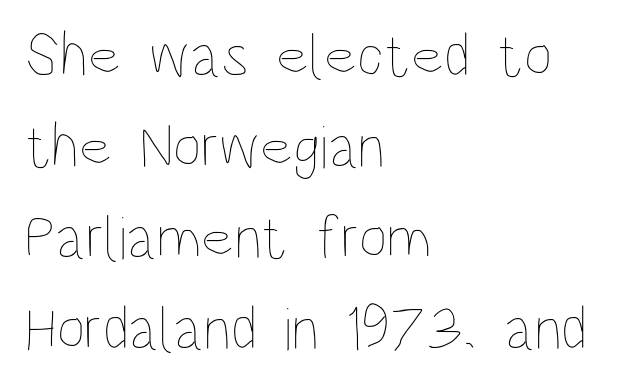
The image shows 62 px thin, condensed type, upright; set left-aligned, normal line spacing (1.47x), normal letter spacing, not underlined; low stroke contrast and a large x-height.
